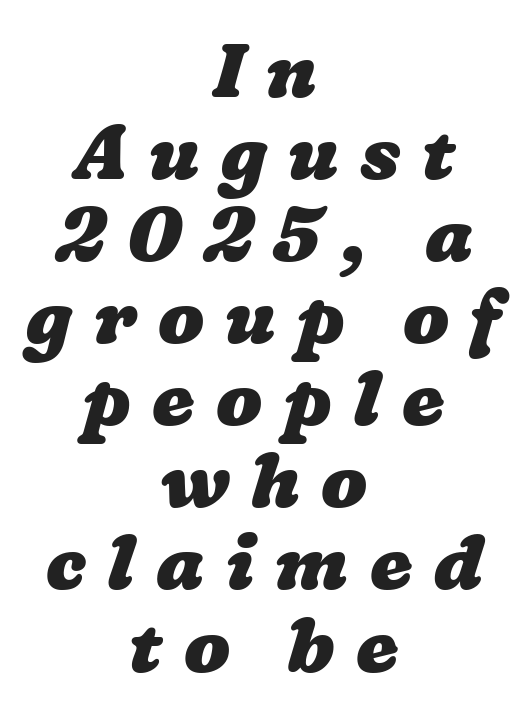
{"bold": "yes", "weight": "heavy", "width": "wide", "stroke_contrast": "low", "x_height": "medium", "monospaced": "no", "underline": "no", "align": "center", "line_spacing": "tight", "line_spacing_ratio": 1.08, "letter_spacing": "wide", "letter_spacing_em": 0.28, "glyph_px": 76}
